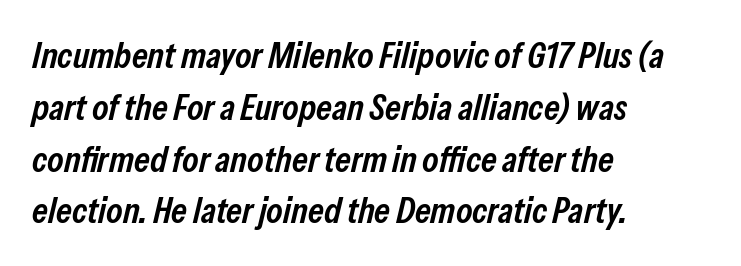
The image shows 37 px semibold, condensed type, italic (leaning right); set left-aligned, normal line spacing (1.4x), normal letter spacing, not underlined; low stroke contrast and a medium x-height.
